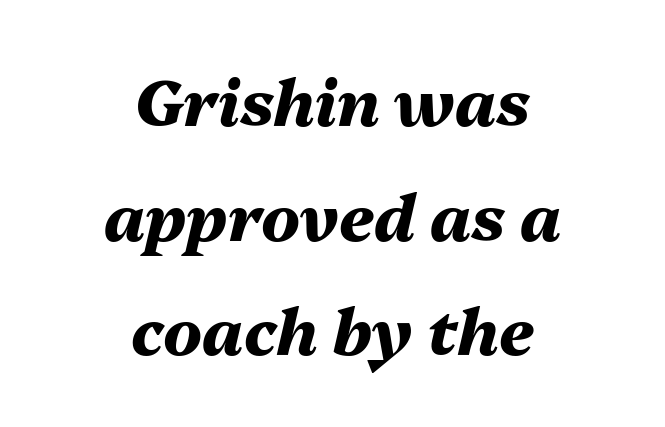
The sample has been set heavy, in full bold. When letters slant like this, we call the style italic. Clear beneath every line of the passage. Casual observation: everything's sitting right in the middle. The letters advance in unequal steps, a hallmark of proportional type.
